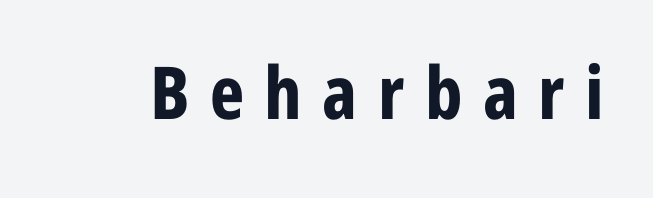
{"serif": "no", "italic": "no", "bold": "yes", "weight": "bold", "width": "condensed", "stroke_contrast": "low", "x_height": "medium", "monospaced": "no", "underline": "no", "letter_spacing": "wide", "letter_spacing_em": 0.28, "glyph_px": 73}
